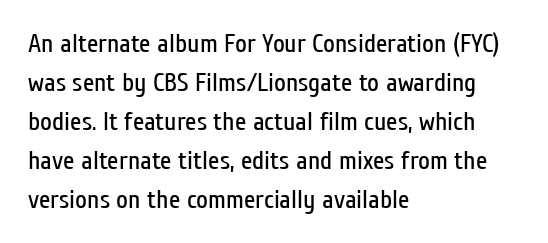
Each new line begins a customary step beneath the previous one. Students, note that the glyphs here touch the page at normal intervals. Letters rest on an invisible, unmarked baseline. Posture: upright roman.
